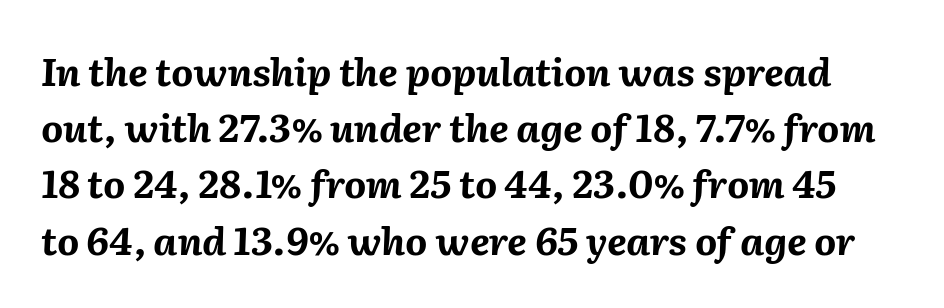
The image shows 38 px bold type, italic (leaning right); set normal line spacing (1.48x), normal letter spacing, not underlined; medium stroke contrast and a medium x-height.
